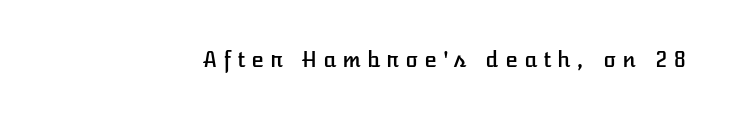
Check under the words: just untouched page. Is there any slant? The stems are plumb. Short note: letters widely spaced.
